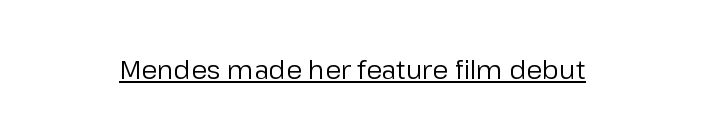
Short note: letters normally spaced. Is this a heavy cut? Hardly; it is regular or lighter. This sample uses an upright cut, with every glyph sitting square on the baseline. Is there an underline? Yes — a line sits under the letters.
